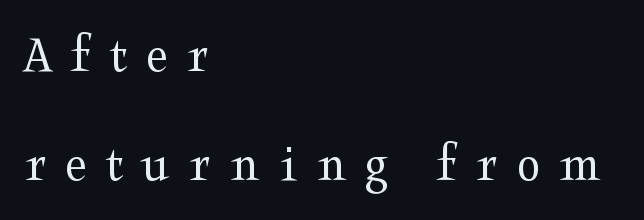
Which margin do the lines hug? The left one — the right edge is uneven. Words float on clear page, feet unadorned. The horizontal fit of the characters is loose and conspicuously gappy. The block of text is sparse from top to bottom, with ample space between rows.
